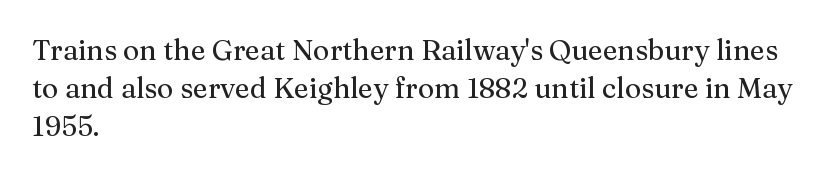
{"serif": "yes", "italic": "no", "width": "normal", "stroke_contrast": "medium", "x_height": "medium", "monospaced": "no", "underline": "no", "align": "left", "line_spacing": "normal", "line_spacing_ratio": 1.35, "letter_spacing": "normal", "letter_spacing_em": 0.0, "glyph_px": 28}
